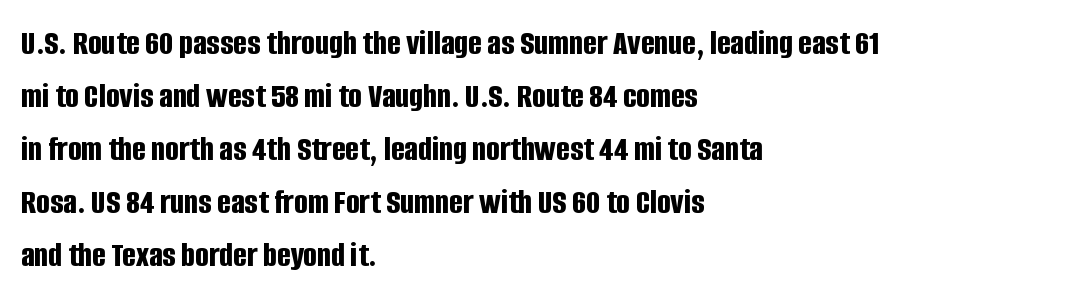
Q: Is the text bold? A: Yes.
Q: Is the text italic (slanted)? A: No, it is upright.
Q: Is the typeface a serif or a sans-serif typeface? A: Sans-serif.
Q: Is the text underlined? A: No.
Q: How is the paragraph aligned? A: Left-aligned.
Q: Is the spacing between letters normal or unusually wide? A: Normal.
Q: Is the spacing between lines tight, normal or loose? A: Normal.
Q: Width (condensed, normal, or wide)? A: Condensed.
Q: Stroke contrast? A: Low.
Q: x-height? A: Large.
Q: Monospaced? A: No.
